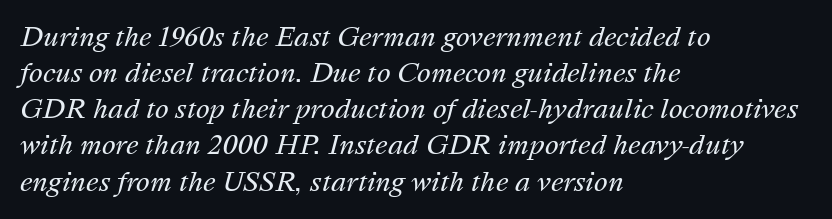
Q: Is the text bold? A: No.
Q: Is the text italic (slanted)? A: Yes, it leans right by about 16 degrees.
Q: Is the text underlined? A: No.
Q: How is the paragraph aligned? A: Left-aligned.
Q: Is the spacing between letters normal or unusually wide? A: Normal.
Q: Is the spacing between lines tight, normal or loose? A: Normal.
